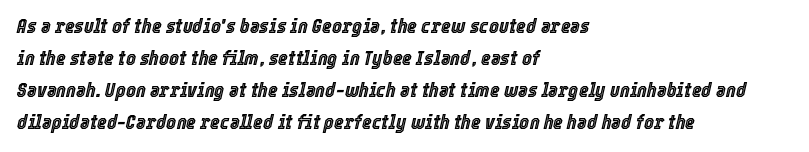
{"italic": "yes", "lean": "right", "slant_degrees": 12, "underline": "no", "align": "left", "line_spacing": "normal", "line_spacing_ratio": 1.53, "letter_spacing": "normal", "letter_spacing_em": 0.0, "glyph_px": 21}
